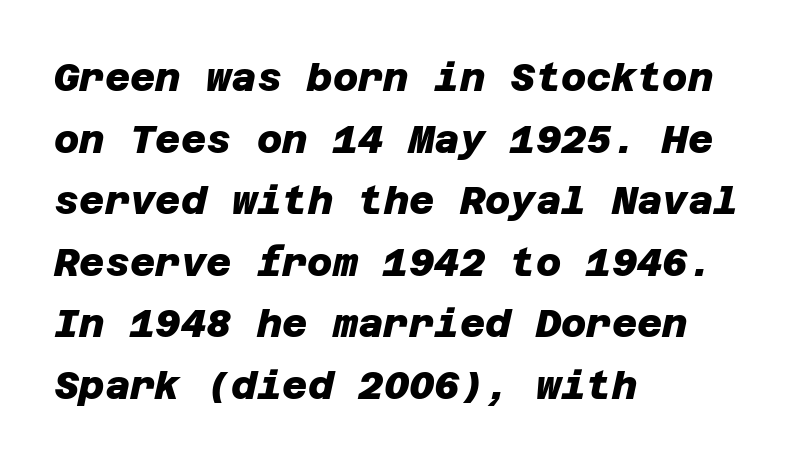
The image shows 39 px heavy sans-serif type; set left-aligned, normal line spacing (1.58x), normal letter spacing, not underlined; low stroke contrast and a large x-height.
